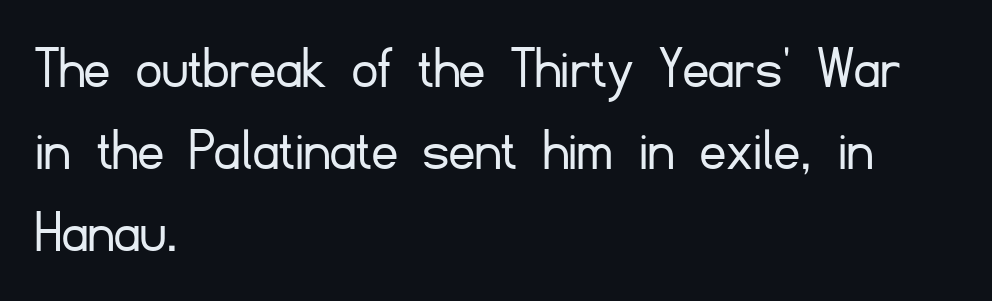
Nope, no serifs anywhere on these letters. The block of text has a typical density, with ordinary space between rows. Clear beneath every line of the passage. Italic? Not at all — the glyphs are vertical. The paragraph shown leans on its left margin.
